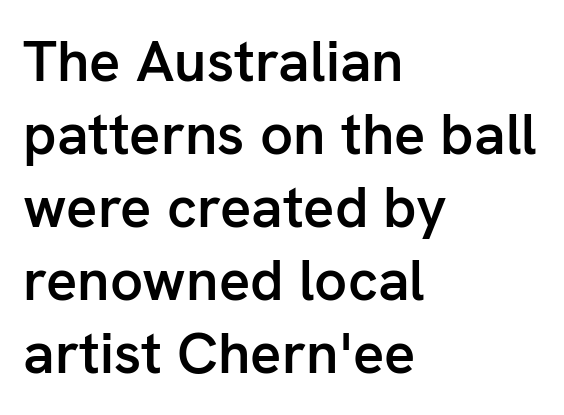
{"serif": "no", "italic": "no", "bold": "semi", "weight": "semibold", "width": "normal", "stroke_contrast": "low", "x_height": "medium", "monospaced": "no", "underline": "no", "align": "left", "line_spacing": "normal", "line_spacing_ratio": 1.26, "letter_spacing": "normal", "letter_spacing_em": 0.0, "glyph_px": 58}
